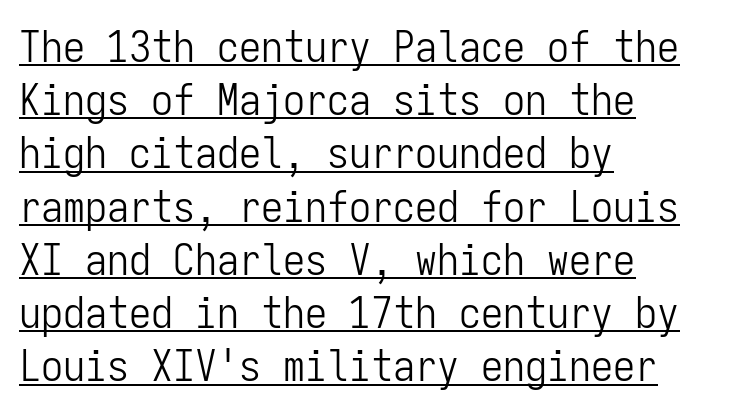
The type sits square on the baseline with zero lean. Is the letter spacing exaggerated? No — it looks like the ordinary default. All the whitespace from short lines collects on the right. Somebody hit Ctrl+U on this one — the words are underlined. Spacing verdict: monospaced, one width for all characters. Bold? No — there's no thickening of the strokes.
